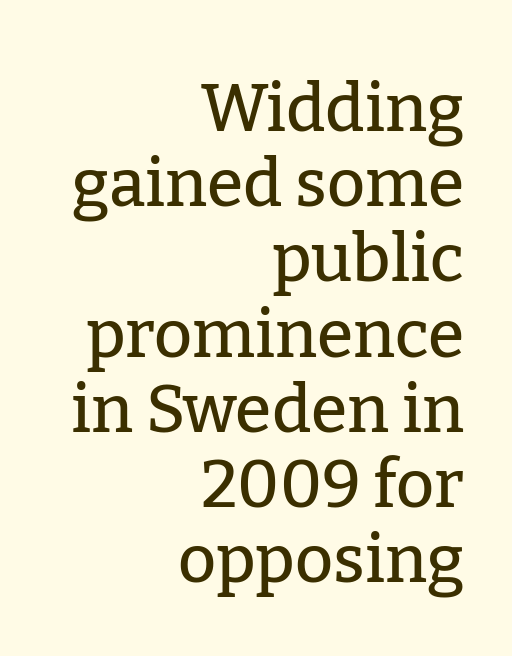
Vertical spacing — tight. Nobody drew a line under any word here. Between one letter and the next there's only the usual sliver of space. Line endings align vertically; line beginnings do not.
